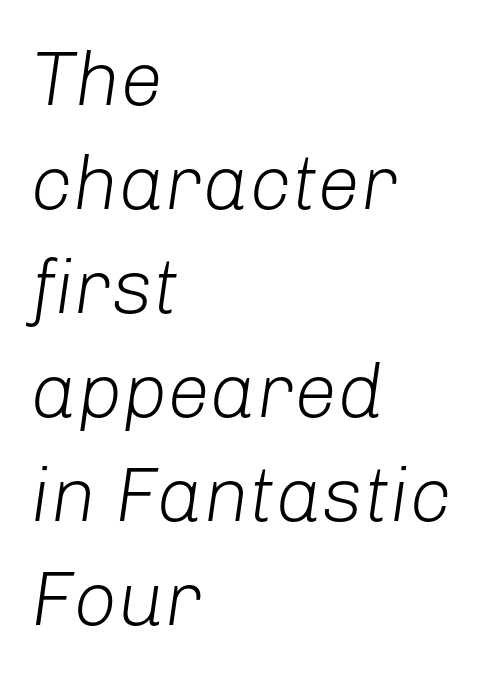
In CSS terms this would be text-align: left. Note the varied advance widths — an 'i' is clearly narrower than an 'm'. The glyphs are unaccompanied by any horizontal stroke below them. Counters stay open thanks to moderate or lighter strokes. This sample keeps an unexceptional amount of space between lines.
